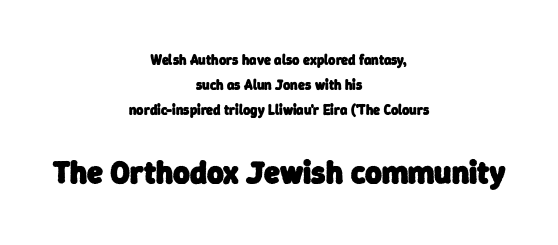
Q: Is the text bold? A: Yes.
Q: Is the typeface a serif or a sans-serif typeface? A: Sans-serif.
Q: Is the text underlined? A: No.
Q: How is the paragraph aligned? A: Centered.
Q: Is the spacing between letters normal or unusually wide? A: Normal.
Q: Which block of text is set in a larger size, the first (top) or the second (bottom)? A: The second (bottom) one.
Q: Width (condensed, normal, or wide)? A: Normal.
Q: Stroke contrast? A: Low.
Q: x-height? A: Medium.
Q: Monospaced? A: No.
